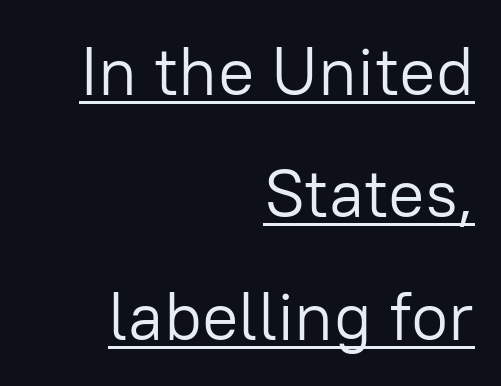
The letters stand upright; this is a roman face. Honestly, the underline is the first thing you notice here. Students, note that the glyphs here touch the page at normal intervals. Each letter keeps its own natural width here, so spacing adapts to shape. Think standard paragraph weight, or any step lighter than that.
